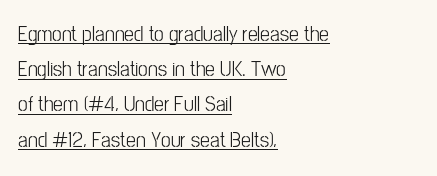
The image shows 22 px text type, upright; set left-aligned, normal line spacing (1.6x), normal letter spacing, underlined.
